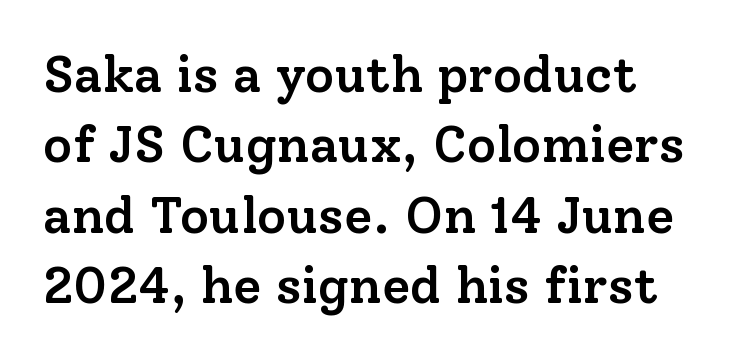
{"serif": "yes", "italic": "no", "bold": "semi", "weight": "semibold", "width": "normal", "stroke_contrast": "low", "x_height": "medium", "monospaced": "no", "underline": "no", "line_spacing": "normal", "line_spacing_ratio": 1.38, "letter_spacing": "normal", "letter_spacing_em": 0.0, "glyph_px": 51}
